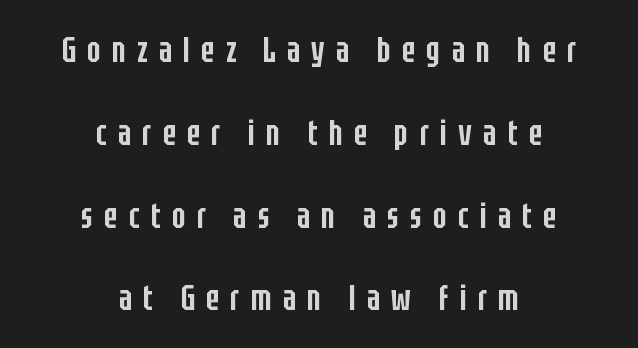
{"serif": "no", "italic": "no", "bold": "semi", "weight": "semibold", "width": "condensed", "stroke_contrast": "low", "x_height": "large", "monospaced": "no", "underline": "no", "align": "center", "line_spacing": "loose", "line_spacing_ratio": 2.3, "letter_spacing": "wide", "letter_spacing_em": 0.31, "glyph_px": 36}
